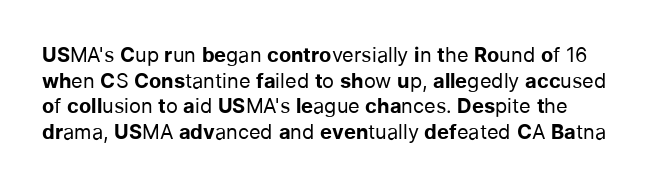
Nobody touched the tracking dial on this one. This sample keeps an unexceptional amount of space between lines. A typesetter would mark this as roman, not italic. No letter is thick-stroked: the sample isn't bold. Descenders hang freely into open space.
